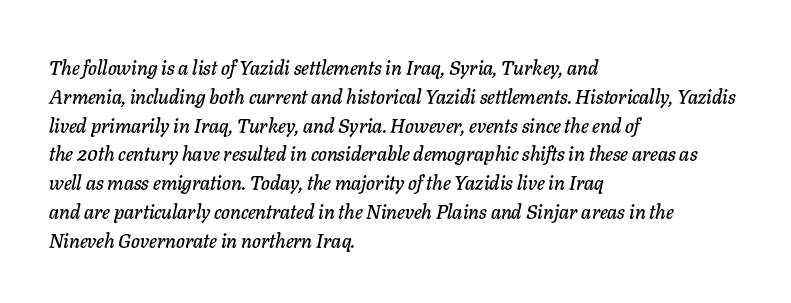
The image shows 20 px text type, italic (leaning right); set left-aligned, normal line spacing (1.44x), normal letter spacing, not underlined.
